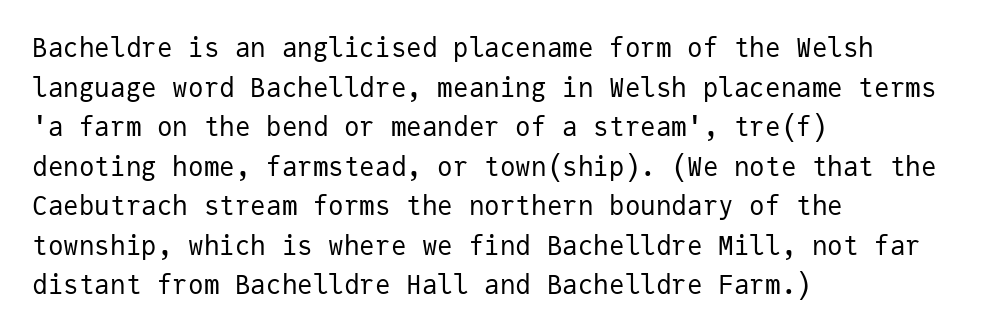
The image shows 26 px text type, upright; set left-aligned, normal line spacing (1.52x), normal letter spacing, not underlined.
